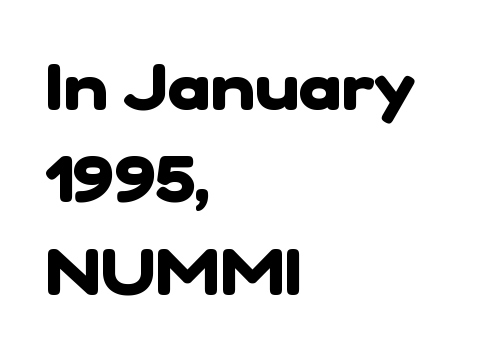
{"serif": "no", "bold": "yes", "weight": "heavy", "width": "normal", "stroke_contrast": "low", "x_height": "medium", "monospaced": "no", "underline": "no", "align": "left", "line_spacing": "normal", "line_spacing_ratio": 1.42, "letter_spacing": "normal", "letter_spacing_em": 0.0, "glyph_px": 65}
